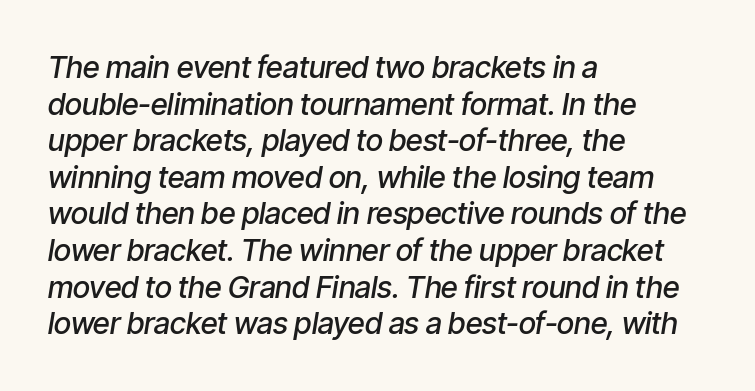
{"italic": "yes", "lean": "right", "slant_degrees": 9, "bold": "semi", "weight": "semibold", "width": "condensed", "stroke_contrast": "low", "x_height": "medium", "monospaced": "no", "underline": "no", "align": "left", "line_spacing_ratio": 1.22, "letter_spacing": "normal", "letter_spacing_em": 0.0, "glyph_px": 30}
